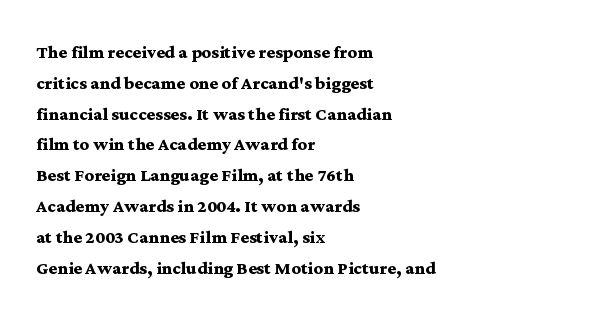
{"italic": "no", "bold": "yes", "underline": "no", "align": "left", "line_spacing": "normal", "line_spacing_ratio": 1.34, "letter_spacing": "normal", "letter_spacing_em": 0.0, "glyph_px": 23}
